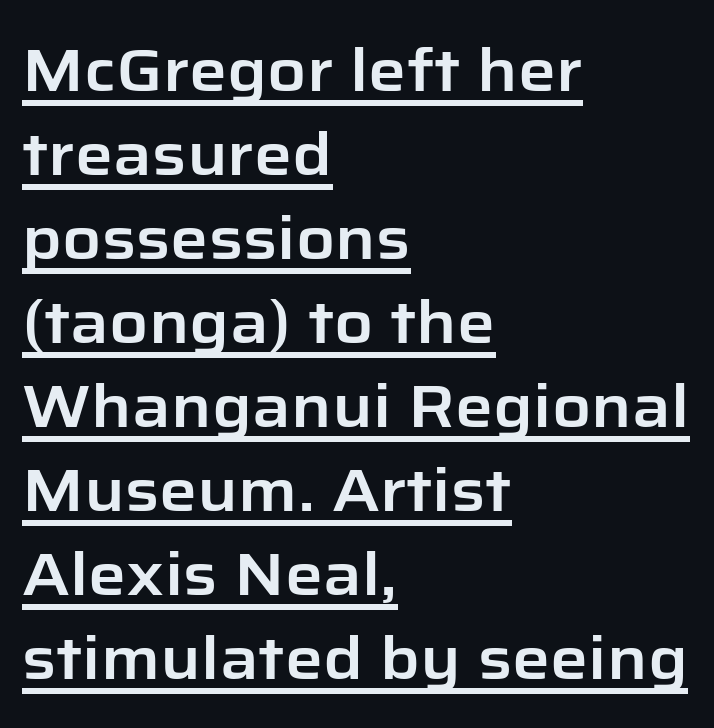
Q: Is the text italic (slanted)? A: No, it is upright.
Q: Is the typeface a serif or a sans-serif typeface? A: Sans-serif.
Q: Is the text underlined? A: Yes.
Q: How is the paragraph aligned? A: Left-aligned.
Q: Is the spacing between letters normal or unusually wide? A: Normal.
Q: Is the spacing between lines tight, normal or loose? A: Normal.
Q: Width (condensed, normal, or wide)? A: Normal.
Q: Stroke contrast? A: Low.
Q: x-height? A: Medium.
Q: Monospaced? A: No.
